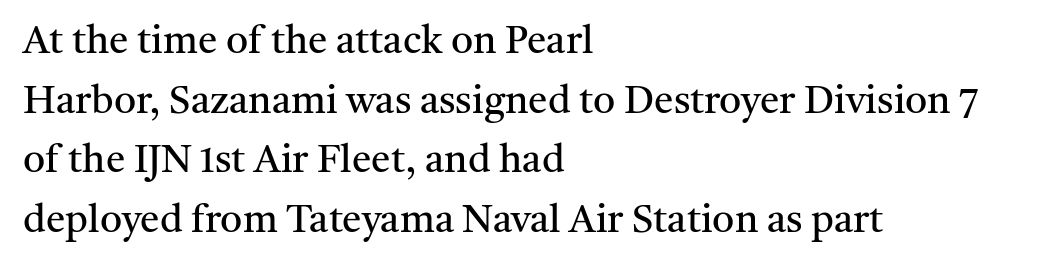
The foot of each line stays bare and open. The font is comparable to plain body text, perhaps lighter. Is this a fixed-width face? No — the glyphs have proportional, varying widths. The rendering anchors every line to the left-hand side. The letterforms sit shoulder to shoulder at normal distance.
